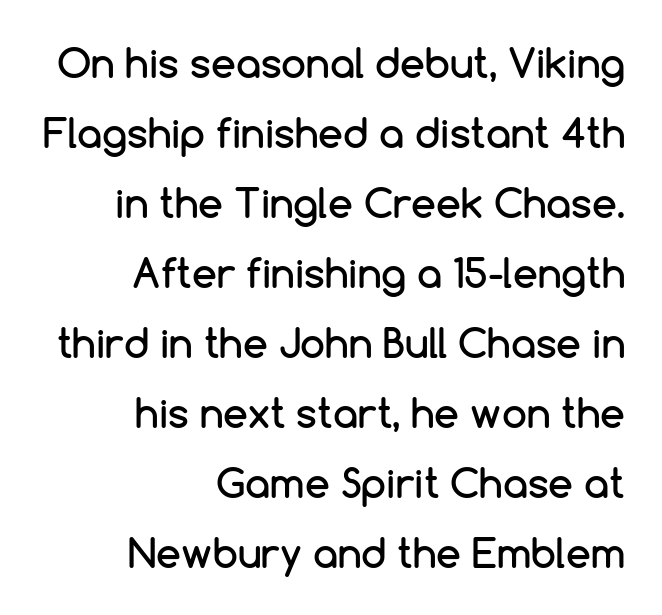
Q: Is the text italic (slanted)? A: No, it is upright.
Q: Is the typeface a serif or a sans-serif typeface? A: Sans-serif.
Q: Is the text underlined? A: No.
Q: How is the paragraph aligned? A: Right-aligned.
Q: Is the spacing between letters normal or unusually wide? A: Normal.
Q: Width (condensed, normal, or wide)? A: Normal.
Q: Stroke contrast? A: Low.
Q: x-height? A: Medium.
Q: Monospaced? A: No.
